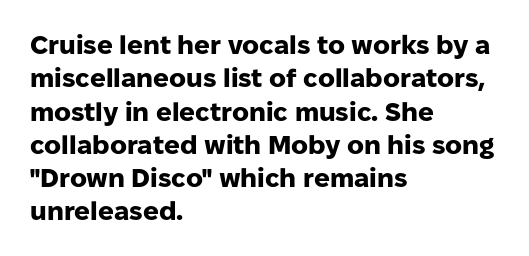
In terms of posture, this sample is upright. Look at the stroke-to-counter ratio: heavy, a bold. Notice how descenders clear the ascenders below comfortably — that's standard leading. The zone under the glyphs is completely vacant. The rendering keeps characters at their native spacing.
